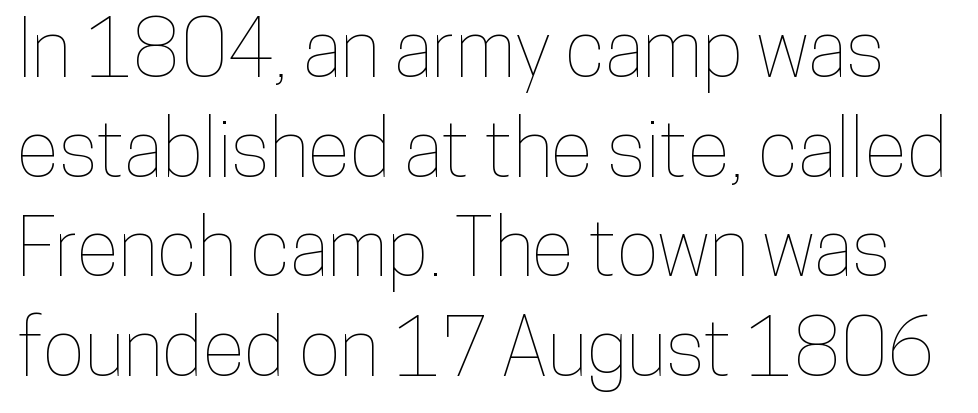
{"italic": "no", "width": "condensed", "stroke_contrast": "low", "x_height": "medium", "monospaced": "no", "underline": "no", "line_spacing": "normal", "line_spacing_ratio": 1.26, "letter_spacing": "normal", "letter_spacing_em": 0.0, "glyph_px": 79}
